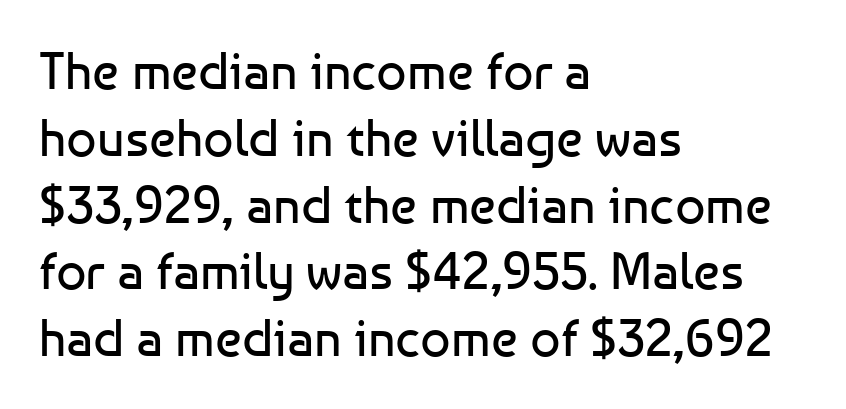
The image shows 53 px regular-weight sans-serif type, upright; set left-aligned, normal line spacing (1.26x), normal letter spacing, not underlined; low stroke contrast and a medium x-height.
